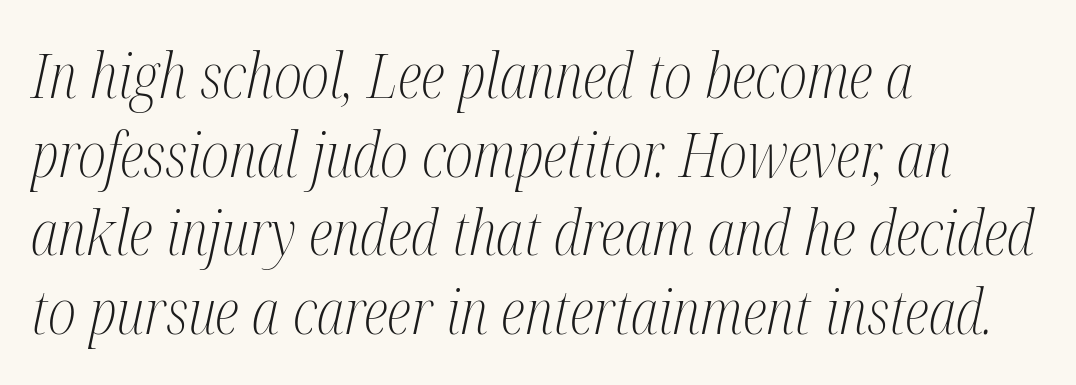
{"serif": "yes", "italic": "yes", "lean": "right", "slant_degrees": 12, "bold": "no", "weight": "light", "width": "condensed", "stroke_contrast": "medium", "x_height": "medium", "monospaced": "no", "underline": "no", "align": "left", "line_spacing": "normal", "line_spacing_ratio": 1.27, "letter_spacing": "normal", "letter_spacing_em": 0.0, "glyph_px": 62}
